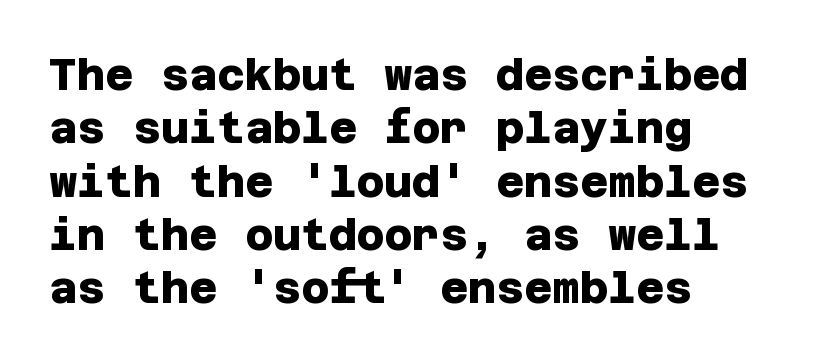
The lines are quadded left. Does the type have serifs? No, each stem ends abruptly. Compared with typical body copy, the letter spacing here is the same. Quick note: underline off. Its strokes are broad and dark, the hallmark of bold type.
